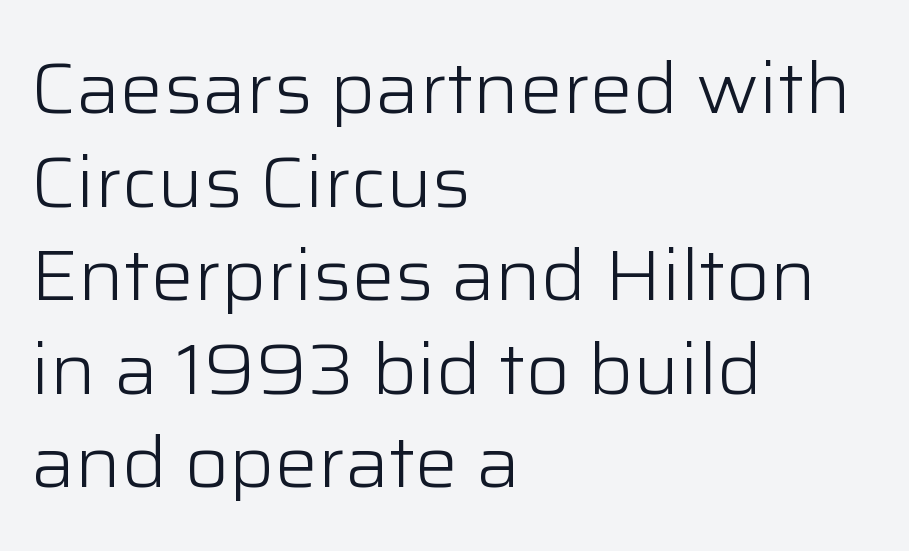
Q: Is the text bold? A: No.
Q: Is the text italic (slanted)? A: No, it is upright.
Q: Is the typeface a serif or a sans-serif typeface? A: Sans-serif.
Q: Is the text underlined? A: No.
Q: How is the paragraph aligned? A: Left-aligned.
Q: Is the spacing between letters normal or unusually wide? A: Normal.
Q: Is the spacing between lines tight, normal or loose? A: Normal.
Q: Width (condensed, normal, or wide)? A: Normal.
Q: Stroke contrast? A: Low.
Q: x-height? A: Medium.
Q: Monospaced? A: No.
